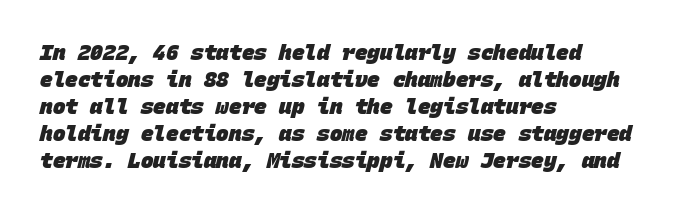
The space between consecutive lines is moderate. Left-aligned paragraph, ragged on the right. Just letters on the line, the space beneath them empty. Heft: maximum for text — a bold. Short note: letters normally spaced.
